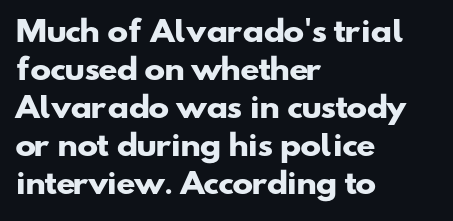
Q: Is the text bold? A: Yes.
Q: Is the typeface a serif or a sans-serif typeface? A: Sans-serif.
Q: Is the text underlined? A: No.
Q: How is the paragraph aligned? A: Left-aligned.
Q: Is the spacing between letters normal or unusually wide? A: Normal.
Q: Is the spacing between lines tight, normal or loose? A: Normal.
Q: Width (condensed, normal, or wide)? A: Wide.
Q: Stroke contrast? A: Low.
Q: x-height? A: Small.
Q: Monospaced? A: No.
